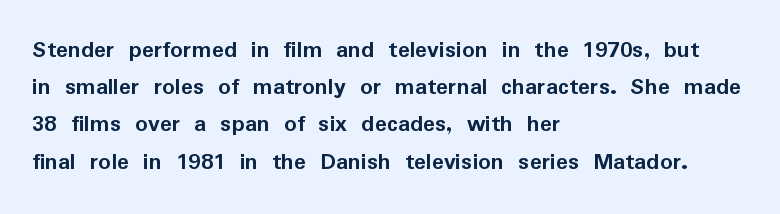
{"italic": "no", "bold": "yes", "underline": "no", "align": "left", "line_spacing": "normal", "line_spacing_ratio": 1.49, "letter_spacing": "normal", "letter_spacing_em": 0.0, "glyph_px": 25}
